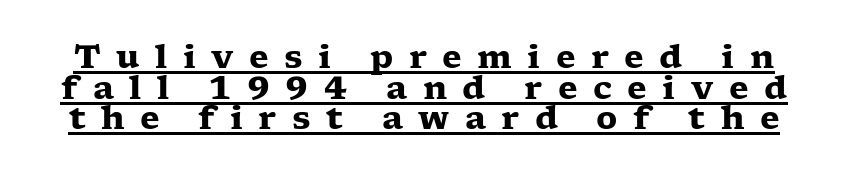
{"serif": "yes", "italic": "no", "bold": "yes", "weight": "heavy", "width": "wide", "stroke_contrast": "low", "x_height": "medium", "monospaced": "no", "underline": "yes", "line_spacing": "tight", "line_spacing_ratio": 0.96, "letter_spacing": "wide", "letter_spacing_em": 0.48, "glyph_px": 32}
